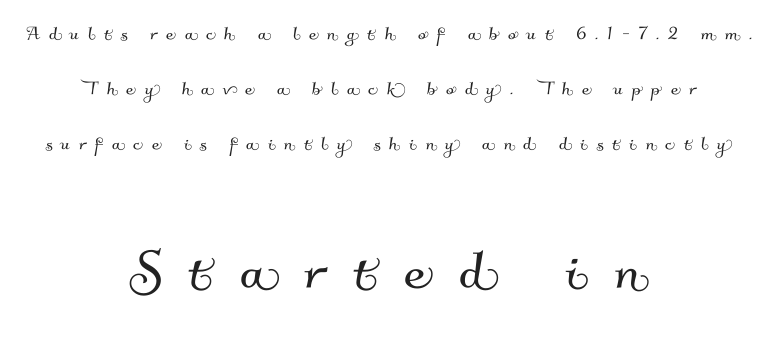
Q: Is the typeface a serif or a sans-serif typeface? A: Sans-serif.
Q: Is the text underlined? A: No.
Q: How is the paragraph aligned? A: Centered.
Q: Is the spacing between letters normal or unusually wide? A: Unusually wide.
Q: Is the spacing between lines tight, normal or loose? A: Loose.
Q: Which block of text is set in a larger size, the first (top) or the second (bottom)? A: The second (bottom) one.
Q: Width (condensed, normal, or wide)? A: Normal.
Q: Stroke contrast? A: Medium.
Q: x-height? A: Small.
Q: Monospaced? A: No.
